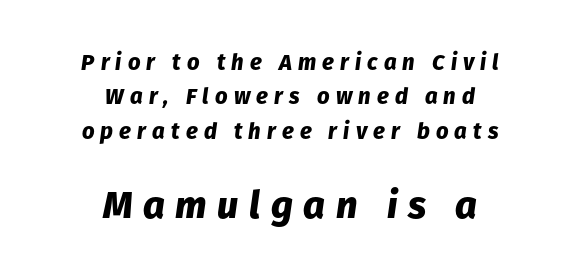
These lines carry a lot of weight — the face is fully bold. The face used here is proportionally spaced, like ordinary book or web type. You can tell it's italic because the verticals aren't actually vertical. Compared with typical paragraphs, the rows here are spaced about the same. Words float on clear page, feet unadorned. Inter-character spacing is expanded well beyond the font's built-in metrics.
